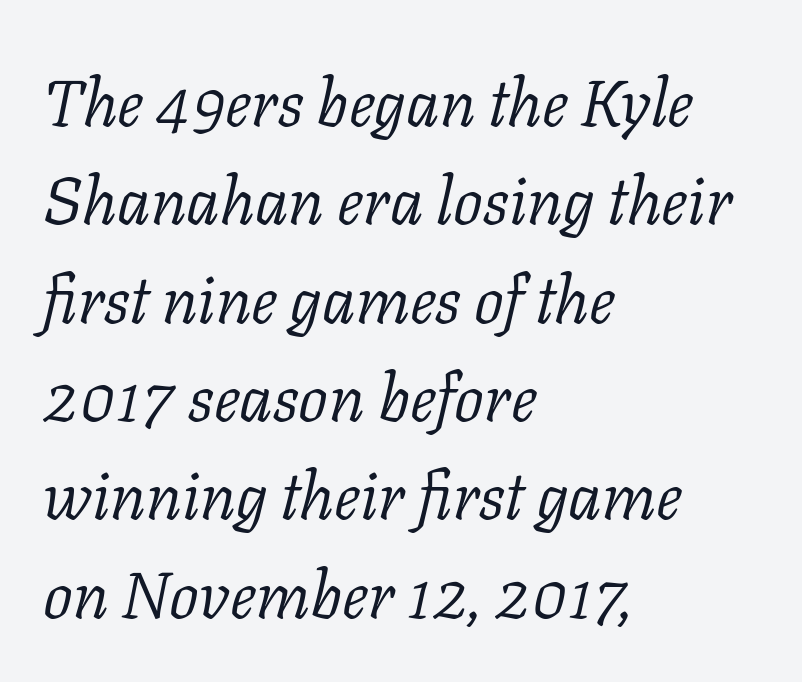
The image shows 66 px light serif type, italic (leaning right); set left-aligned, normal line spacing (1.49x), normal letter spacing, not underlined; low stroke contrast and a medium x-height.
